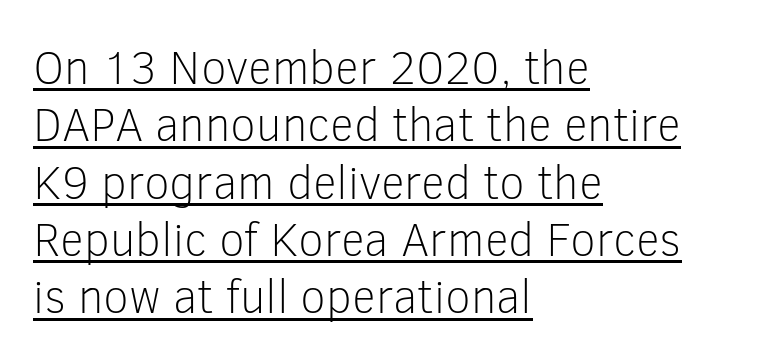
Examine the stroke ends and you'll find no serifs. Ink coverage per letter is moderate at most. The text block is weighted toward the left margin, trailing off unevenly rightward. Nope, not italic — everything's standing straight.
